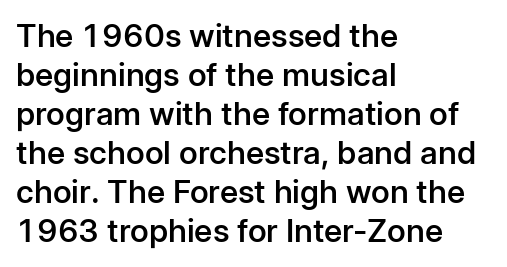
Q: Is the text bold? A: Semi-bold.
Q: Is the text italic (slanted)? A: No, it is upright.
Q: Is the typeface a serif or a sans-serif typeface? A: Sans-serif.
Q: Is the text underlined? A: No.
Q: How is the paragraph aligned? A: Left-aligned.
Q: Is the spacing between letters normal or unusually wide? A: Normal.
Q: Width (condensed, normal, or wide)? A: Normal.
Q: Stroke contrast? A: Low.
Q: x-height? A: Medium.
Q: Monospaced? A: No.
